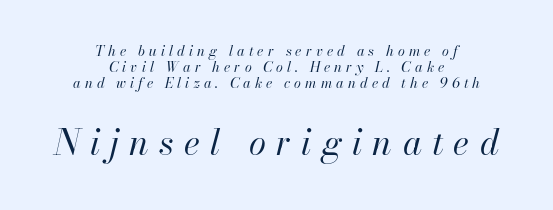
The image shows 35 px regular-weight type, italic (leaning right); set centered, tight line spacing (1.13x), unusually wide letter spacing (+0.29 em), not underlined; the second (bottom) block is 2.5x larger; high stroke contrast and a small x-height.
